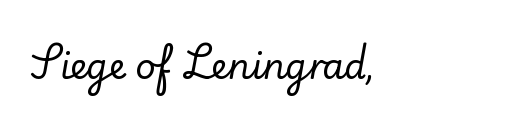
{"serif": "yes", "width": "normal", "stroke_contrast": "low", "x_height": "small", "monospaced": "no", "underline": "no", "letter_spacing": "normal", "letter_spacing_em": 0.0, "glyph_px": 35}
